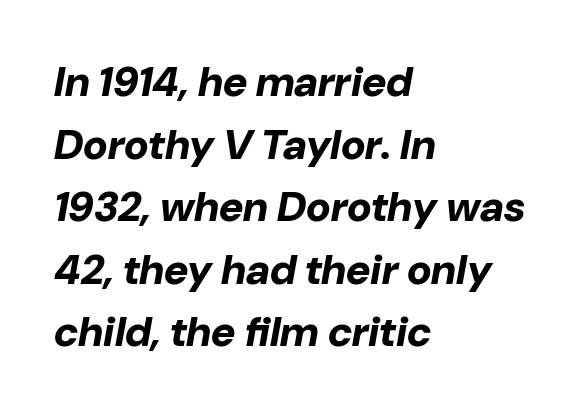
{"italic": "yes", "lean": "right", "slant_degrees": 10, "bold": "yes", "weight": "bold", "width": "normal", "stroke_contrast": "low", "x_height": "medium", "monospaced": "no", "underline": "no", "align": "left", "line_spacing": "normal", "line_spacing_ratio": 1.49, "letter_spacing": "normal", "letter_spacing_em": 0.0, "glyph_px": 42}
